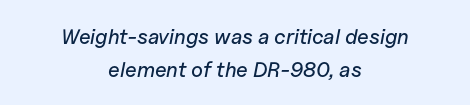
The compositor balanced each line on the midline. The gaps between neighbouring characters are ordinary and unremarkable. Each row of text sits above clean, open space. The space between consecutive lines is moderate. The letters are slanted; this is an italic face.
